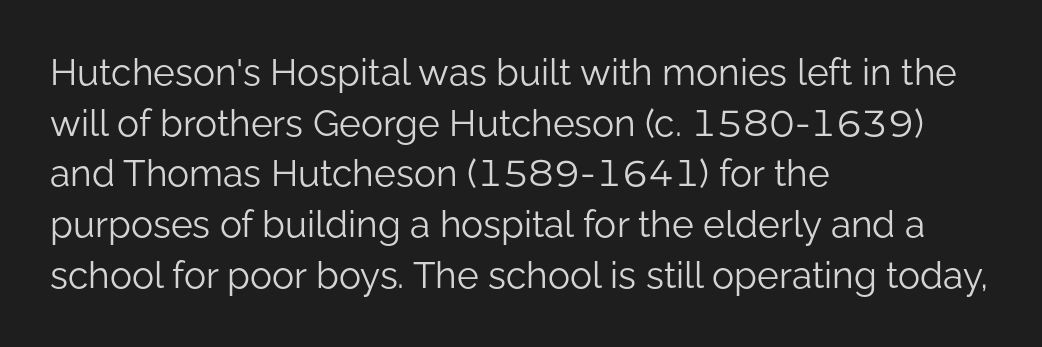
Proportional: the letters do not fall into vertical columns. This is not heavy type; no bold has been used. Descenders hang freely into open space. This sample uses plain, unmodified letter spacing. The typesetter chose a ragged-right arrangement here.
